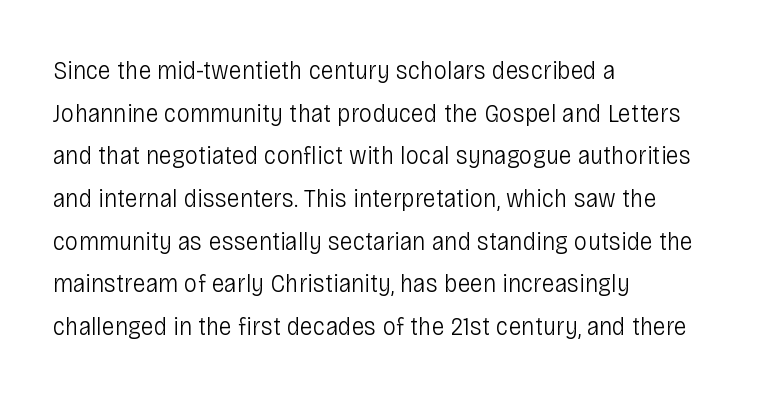
The ragged edge is on the right, which tells us the setting is flush left. Vertical strokes here are truly vertical. Heaviness? Minimal to ordinary, like unemphasized prose. Lines of text with bare space underneath.
